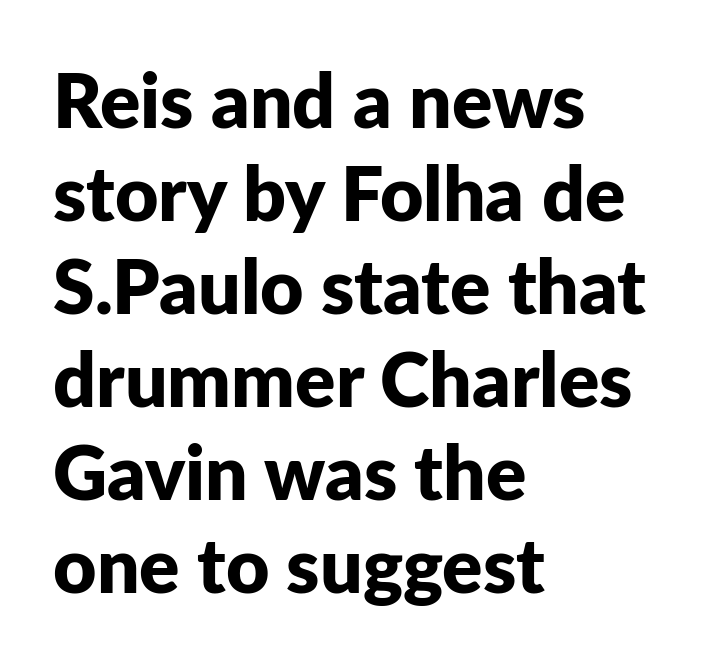
{"serif": "no", "italic": "no", "bold": "yes", "weight": "bold", "width": "normal", "stroke_contrast": "low", "x_height": "medium", "monospaced": "no", "underline": "no", "align": "left", "line_spacing_ratio": 1.24, "letter_spacing": "normal", "letter_spacing_em": 0.0, "glyph_px": 75}
